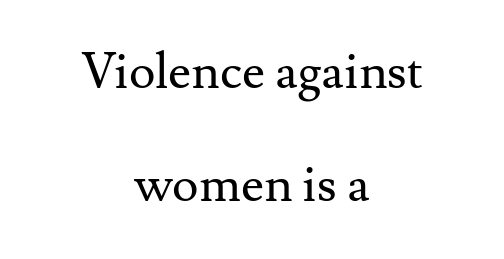
Q: Is the text bold? A: No.
Q: Is the text italic (slanted)? A: No, it is upright.
Q: Is the typeface a serif or a sans-serif typeface? A: Serif.
Q: Is the text underlined? A: No.
Q: How is the paragraph aligned? A: Centered.
Q: Is the spacing between letters normal or unusually wide? A: Normal.
Q: Is the spacing between lines tight, normal or loose? A: Loose.
Q: Width (condensed, normal, or wide)? A: Normal.
Q: Stroke contrast? A: Medium.
Q: x-height? A: Small.
Q: Monospaced? A: No.
